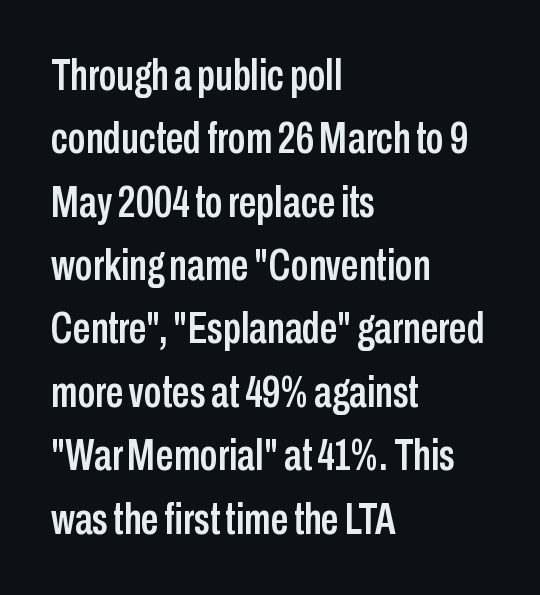
{"serif": "no", "italic": "no", "width": "condensed", "stroke_contrast": "low", "x_height": "medium", "monospaced": "no", "underline": "no", "align": "left", "line_spacing": "normal", "line_spacing_ratio": 1.44, "letter_spacing": "normal", "letter_spacing_em": 0.0, "glyph_px": 44}
